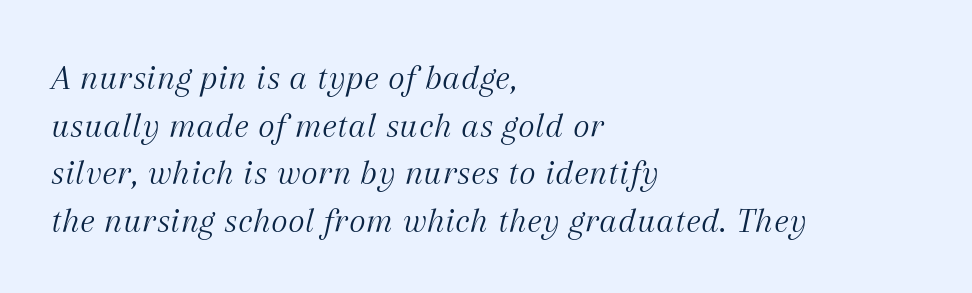
The image shows 36 px light serif type, italic (leaning right); set left-aligned, normal line spacing (1.32x), normal letter spacing, not underlined; medium stroke contrast and a medium x-height.
